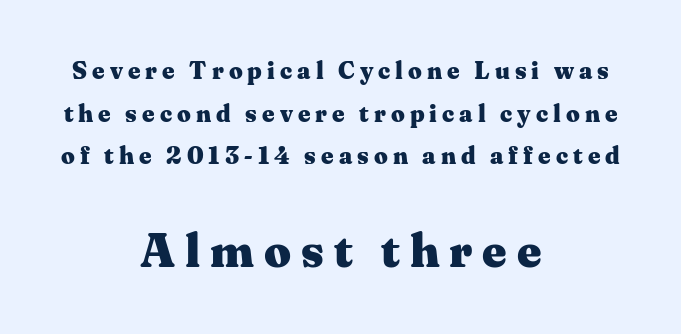
Do the letters lean? They stand straight. This sample uses a serif face. Compared with a flush-left layout, this one balances lines on the center instead. Look at the stroke-to-counter ratio: heavy, a bold.
